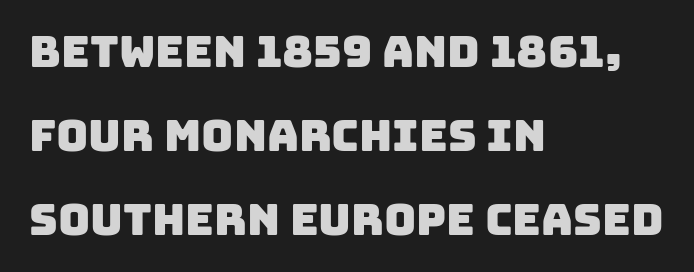
The image shows 44 px sans-serif type; set left-aligned, loose line spacing (1.91x), normal letter spacing, not underlined; low stroke contrast and a large x-height.
